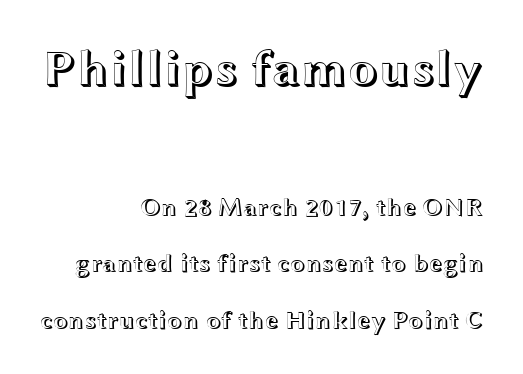
Q: Is the text italic (slanted)? A: No, it is upright.
Q: Is the text underlined? A: No.
Q: How is the paragraph aligned? A: Right-aligned.
Q: Is the spacing between letters normal or unusually wide? A: Normal.
Q: Is the spacing between lines tight, normal or loose? A: Loose.
Q: Which block of text is set in a larger size, the first (top) or the second (bottom)? A: The first (top) one.
Q: Width (condensed, normal, or wide)? A: Wide.
Q: x-height? A: Medium.
Q: Monospaced? A: No.
